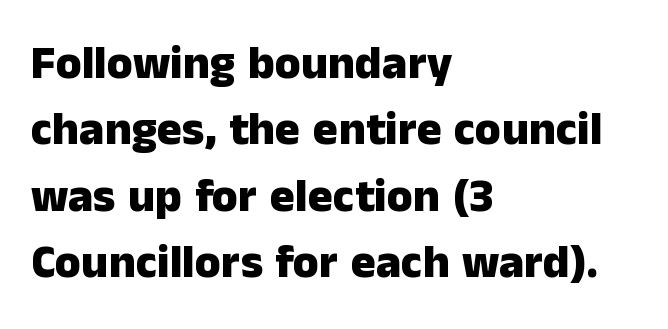
In terms of letterspacing, this is plain default setting. The strip under each line holds only bare page. Nope, not italic — everything's standing straight. You could not count columns in this text — the font is proportionally spaced. Notice how the passage keeps a crisp vertical edge on the left only.
